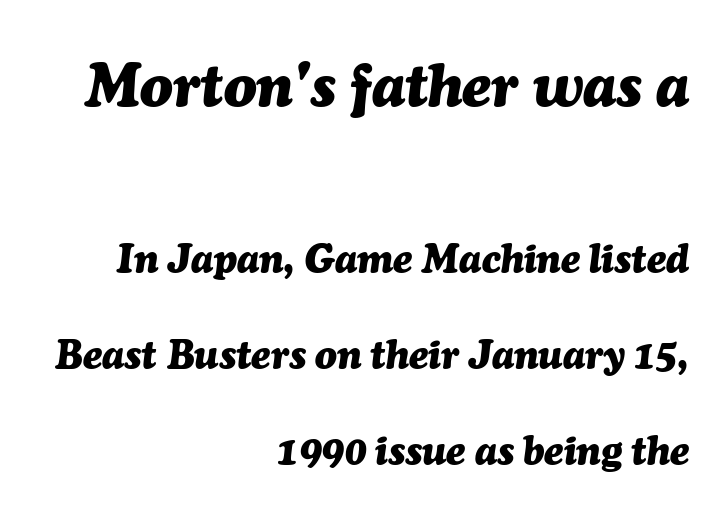
What weight is shown? A full bold with thick strokes. The face used here is proportionally spaced, like ordinary book or web type. Does the bottom block carry the larger type? No, the top block does. The passage shown is not underscored anywhere. Tracking here is standard; glyphs follow each other at the usual distance.
